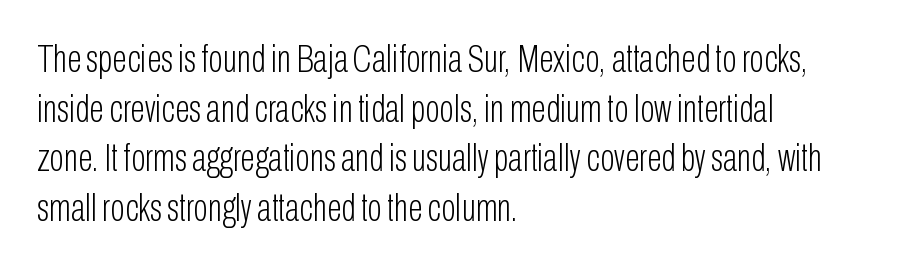
The image shows 39 px light, condensed sans-serif type, upright; set left-aligned, normal line spacing (1.27x), normal letter spacing, not underlined; low stroke contrast and a medium x-height.
